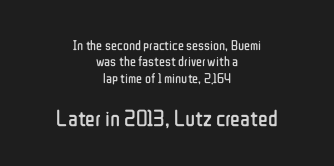
{"italic": "no", "bold": "no", "underline": "no", "align": "center", "line_spacing_ratio": 1.17, "letter_spacing": "normal", "letter_spacing_em": 0.0, "larger_block": "second", "size_ratio": 1.64, "glyph_px": 23}
